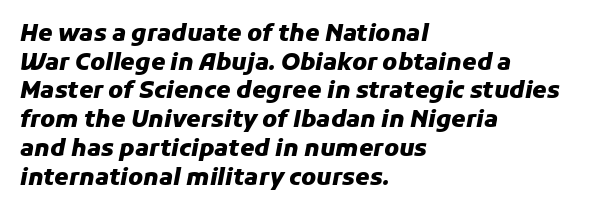
The image shows 23 px bold type, italic (leaning right); set left-aligned, normal line spacing (1.25x), normal letter spacing, not underlined.
